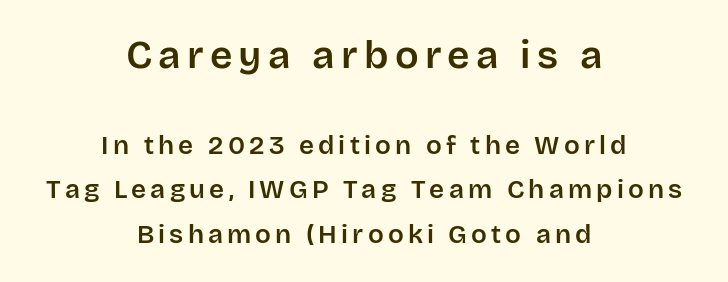
Q: Is the text italic (slanted)? A: No, it is upright.
Q: Is the typeface a serif or a sans-serif typeface? A: Sans-serif.
Q: Is the text underlined? A: No.
Q: How is the paragraph aligned? A: Centered.
Q: Which block of text is set in a larger size, the first (top) or the second (bottom)? A: The first (top) one.
Q: Width (condensed, normal, or wide)? A: Normal.
Q: Stroke contrast? A: Low.
Q: x-height? A: Large.
Q: Monospaced? A: No.
